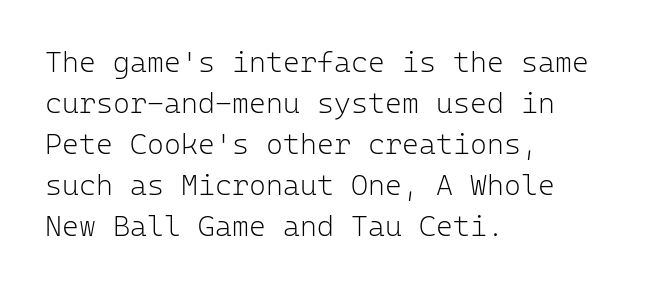
{"serif": "no", "italic": "no", "bold": "no", "weight": "light", "width": "normal", "stroke_contrast": "low", "x_height": "medium", "monospaced": "yes", "underline": "no", "align": "left", "line_spacing": "normal", "line_spacing_ratio": 1.41, "letter_spacing": "normal", "letter_spacing_em": 0.0, "glyph_px": 29}
